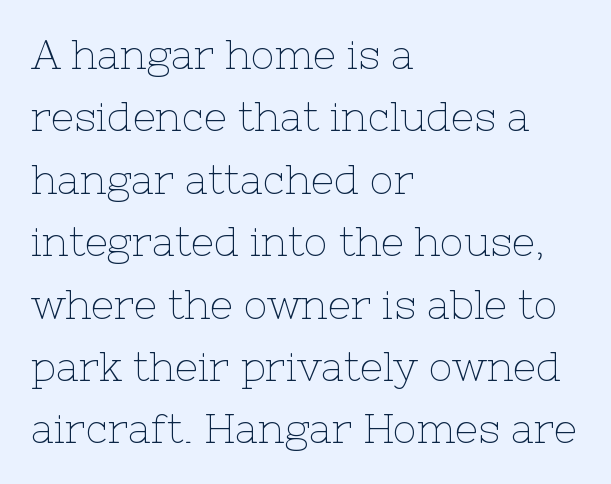
A normal amount of white space separates one row of letters from the next. Ink coverage per letter is moderate at most. The characters display serif detailing at their extremities. Look at the tracking — it's just the regular setting, nothing added.
